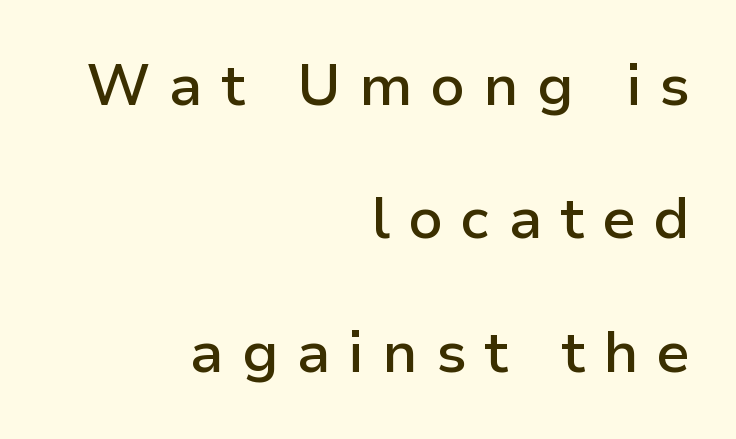
Q: Is the text bold? A: Semi-bold.
Q: Is the text italic (slanted)? A: No, it is upright.
Q: Is the typeface a serif or a sans-serif typeface? A: Sans-serif.
Q: Is the text underlined? A: No.
Q: How is the paragraph aligned? A: Right-aligned.
Q: Is the spacing between letters normal or unusually wide? A: Unusually wide.
Q: Is the spacing between lines tight, normal or loose? A: Loose.
Q: Width (condensed, normal, or wide)? A: Normal.
Q: Stroke contrast? A: Low.
Q: x-height? A: Medium.
Q: Monospaced? A: No.
